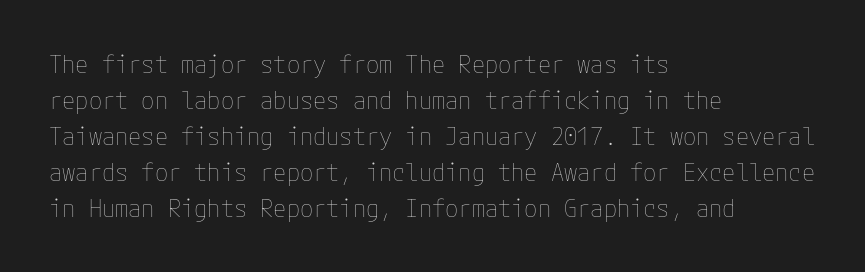
There is no visible air inserted between adjacent glyphs. The rendering anchors every line to the left-hand side. Counters stay open thanks to moderate or lighter strokes. Is there much room between lines? A standard amount, neither cramped nor airy. Type without underlining.
